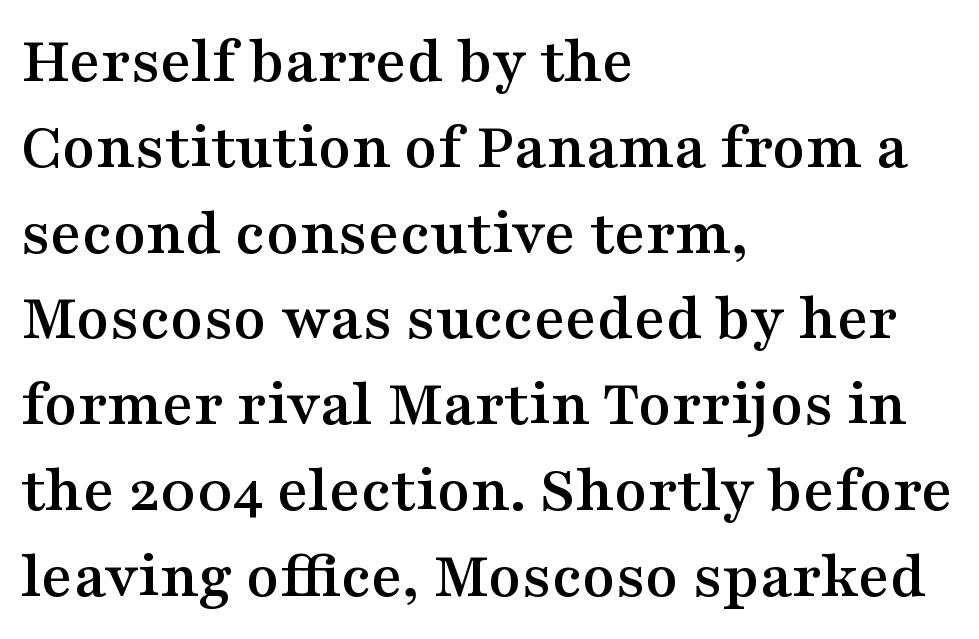
Reading down the column, the eye jumps a familiar distance to each next line. Characters remain perfectly vertical along every line. This sample uses a serif face. The passage shown is typed in a proportional face where columns would drift. These lines stack with their left ends in a neat column. Observe the ordinary spacing: letters are neighbours, not strangers.
